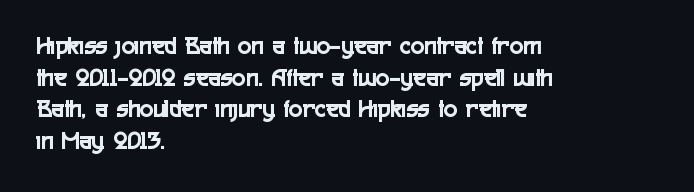
Q: Is the text italic (slanted)? A: No, it is upright.
Q: Is the text underlined? A: No.
Q: How is the paragraph aligned? A: Left-aligned.
Q: Is the spacing between letters normal or unusually wide? A: Normal.
